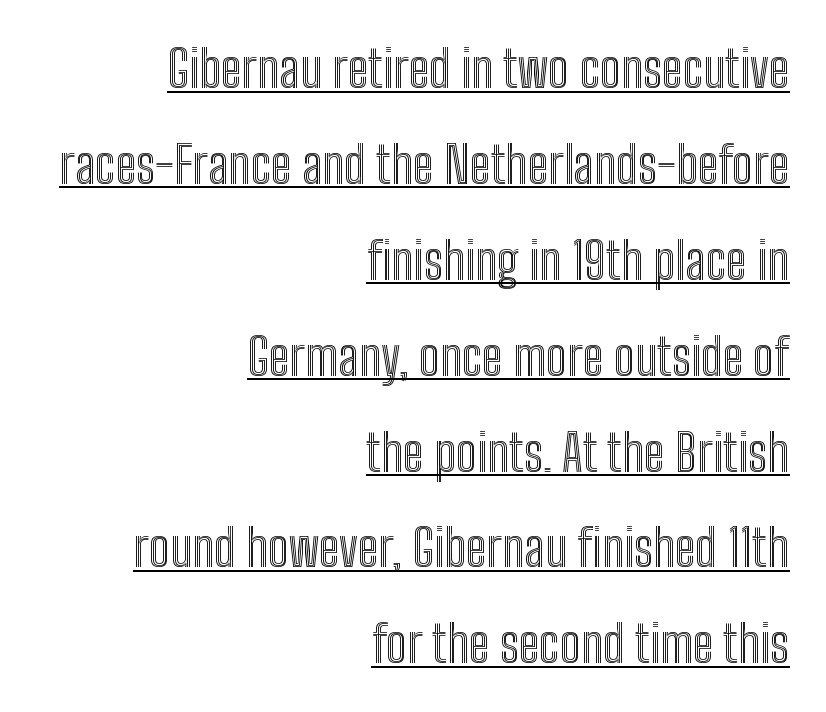
Quick note: not italic, upright. The setting favours the right margin, as signatures and pull-quotes sometimes do. Is there an underline? Yes — a line sits under the letters. Each letter keeps its own natural width here, so spacing adapts to shape. Letter spacing: default.
